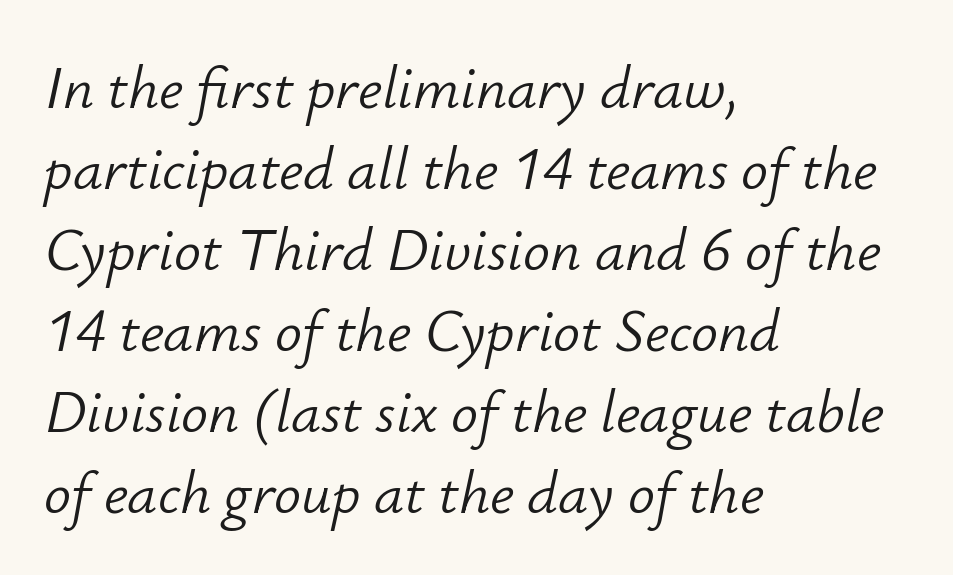
The image shows 60 px light type, italic (leaning right); set left-aligned, normal line spacing (1.35x), normal letter spacing, not underlined; low stroke contrast and a small x-height.
